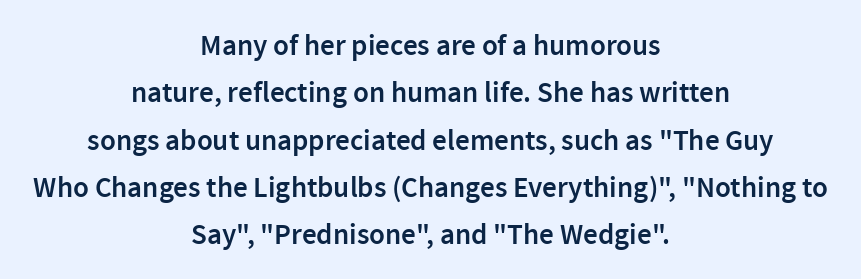
{"serif": "no", "italic": "no", "bold": "semi", "weight": "semibold", "width": "normal", "x_height": "medium", "monospaced": "no", "underline": "no", "align": "center", "line_spacing": "normal", "line_spacing_ratio": 1.63, "letter_spacing": "normal", "letter_spacing_em": 0.0, "glyph_px": 29}
